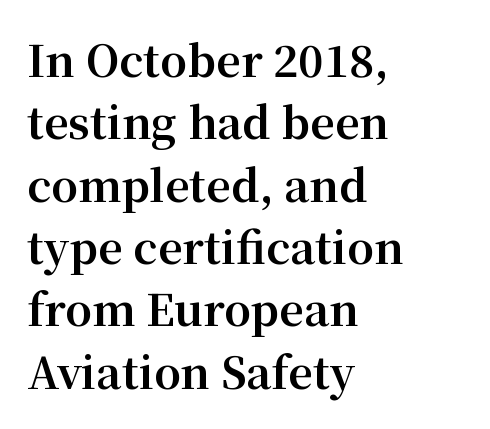
The image shows 43 px bold serif type, upright; set left-aligned, normal line spacing (1.45x), normal letter spacing, not underlined; medium stroke contrast and a medium x-height.
